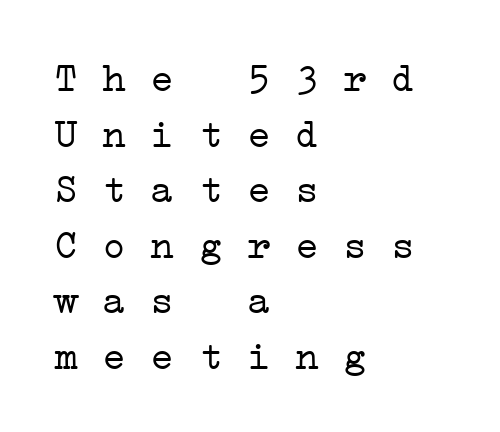
The image shows 40 px light, wide serif type, monospaced; set left-aligned, normal line spacing (1.39x), normal letter spacing, not underlined; low stroke contrast and a medium x-height.
